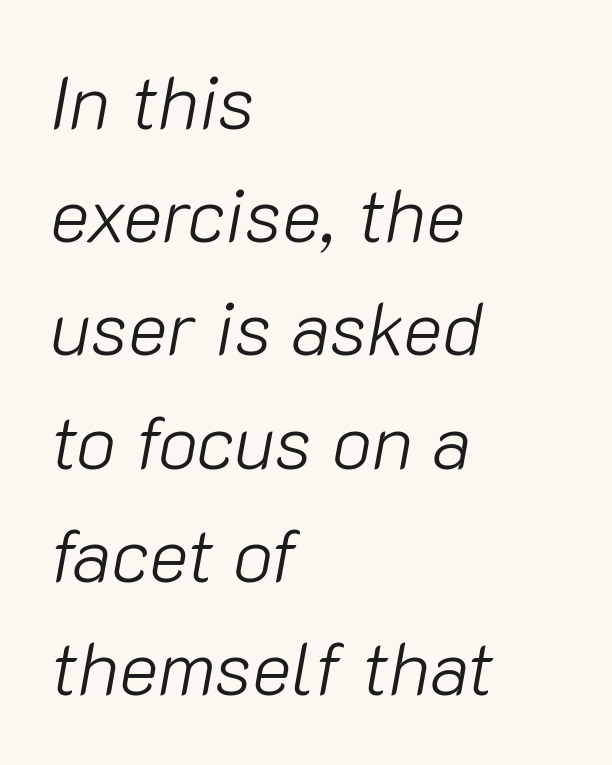
Successive baselines arrive at the customary interval. Reading down the block, your eye returns to a fixed left position each line. The glyphs look as if they've been sheared to an angle. Just letters on the line, the space beneath them empty. A light-to-regular cut is what we see here.
